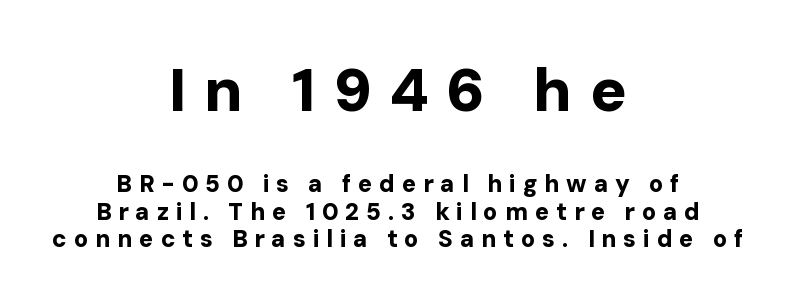
Q: Is the text bold? A: Yes.
Q: Is the text italic (slanted)? A: No, it is upright.
Q: Is the typeface a serif or a sans-serif typeface? A: Sans-serif.
Q: Is the text underlined? A: No.
Q: How is the paragraph aligned? A: Centered.
Q: Is the spacing between letters normal or unusually wide? A: Unusually wide.
Q: Is the spacing between lines tight, normal or loose? A: Tight.
Q: Which block of text is set in a larger size, the first (top) or the second (bottom)? A: The first (top) one.
Q: Width (condensed, normal, or wide)? A: Normal.
Q: Stroke contrast? A: Low.
Q: x-height? A: Medium.
Q: Monospaced? A: No.
